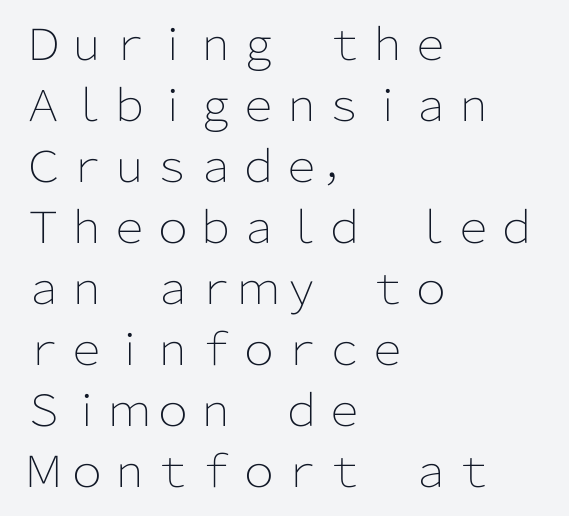
{"serif": "no", "italic": "no", "bold": "no", "weight": "light", "width": "normal", "stroke_contrast": "low", "x_height": "medium", "monospaced": "no", "underline": "no", "align": "left", "line_spacing": "normal", "line_spacing_ratio": 1.42, "letter_spacing": "normal", "letter_spacing_em": 0.0, "glyph_px": 43}
